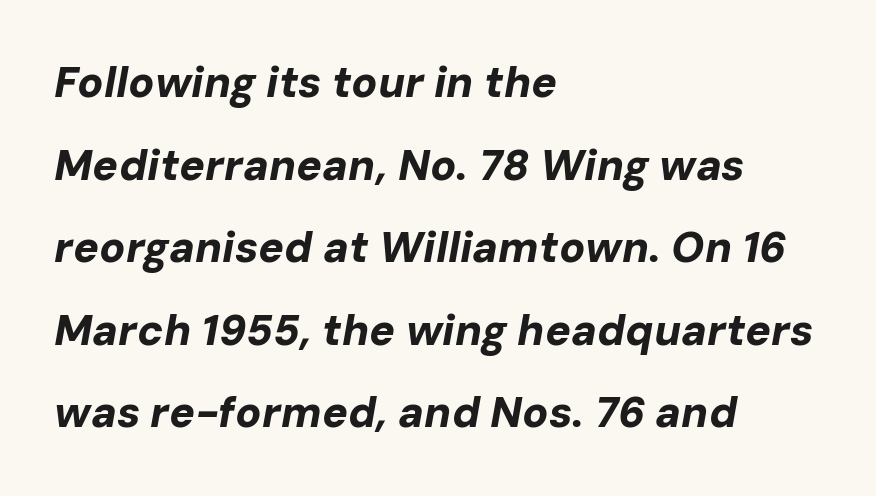
The image shows 43 px bold type, italic (leaning right); set left-aligned, loose line spacing (1.92x), normal letter spacing, not underlined; low stroke contrast and a medium x-height.
